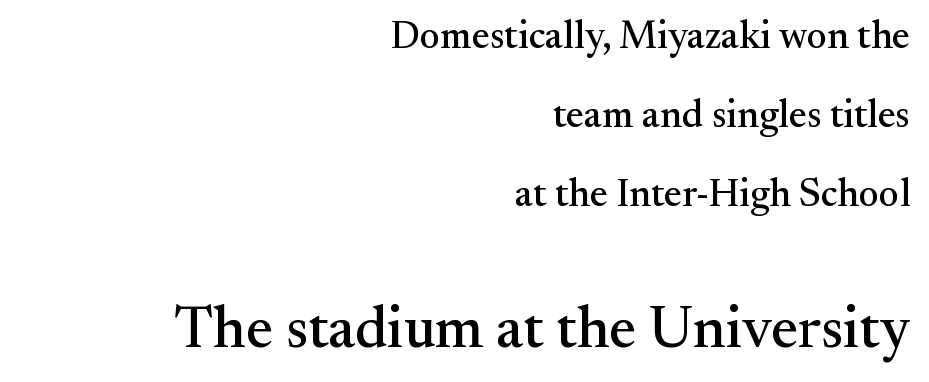
{"serif": "yes", "italic": "no", "width": "normal", "stroke_contrast": "medium", "x_height": "small", "monospaced": "no", "underline": "no", "align": "right", "line_spacing": "loose", "line_spacing_ratio": 2.02, "letter_spacing": "normal", "letter_spacing_em": 0.0, "larger_block": "second", "size_ratio": 1.51, "glyph_px": 59}
